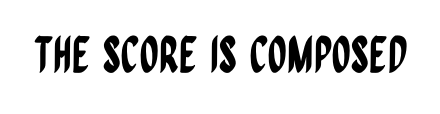
{"serif": "no", "italic": "no", "width": "condensed", "stroke_contrast": "low", "x_height": "large", "monospaced": "no", "underline": "no", "letter_spacing": "normal", "letter_spacing_em": 0.0, "glyph_px": 49}
